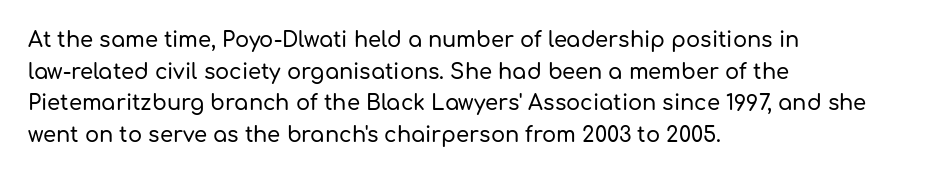
Q: Is the text italic (slanted)? A: No, it is upright.
Q: Is the text underlined? A: No.
Q: How is the paragraph aligned? A: Left-aligned.
Q: Is the spacing between letters normal or unusually wide? A: Normal.
Q: Is the spacing between lines tight, normal or loose? A: Normal.
